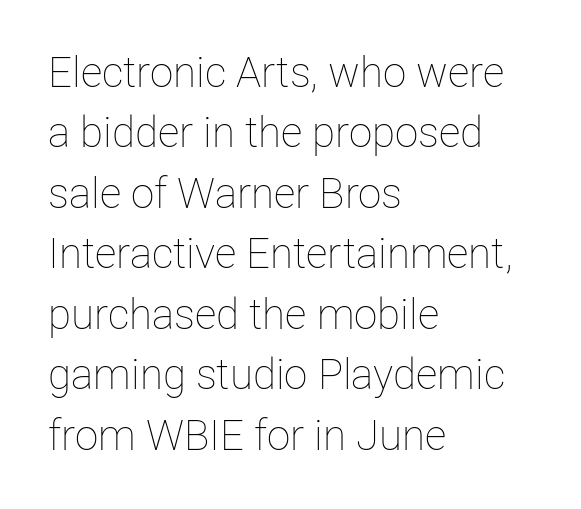
{"italic": "no", "bold": "no", "weight": "thin", "width": "normal", "stroke_contrast": "low", "x_height": "medium", "monospaced": "no", "underline": "no", "align": "left", "line_spacing": "normal", "line_spacing_ratio": 1.44, "letter_spacing": "normal", "letter_spacing_em": 0.0, "glyph_px": 42}
